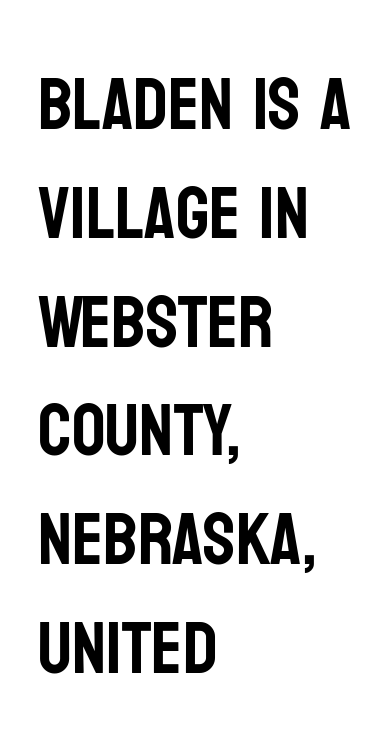
Q: Is the text italic (slanted)? A: No, it is upright.
Q: Is the typeface a serif or a sans-serif typeface? A: Sans-serif.
Q: Is the text underlined? A: No.
Q: How is the paragraph aligned? A: Left-aligned.
Q: Is the spacing between letters normal or unusually wide? A: Normal.
Q: Is the spacing between lines tight, normal or loose? A: Normal.
Q: Width (condensed, normal, or wide)? A: Condensed.
Q: Stroke contrast? A: Low.
Q: x-height? A: Large.
Q: Monospaced? A: No.
